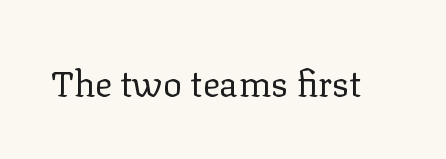
The image shows 36 px regular-weight serif type, upright; set normal letter spacing, not underlined; low stroke contrast and a medium x-height.
